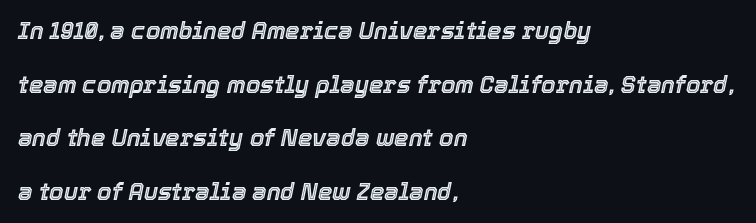
Q: Is the text italic (slanted)? A: Yes, it leans right by about 12 degrees.
Q: Is the text underlined? A: No.
Q: How is the paragraph aligned? A: Left-aligned.
Q: Is the spacing between letters normal or unusually wide? A: Normal.
Q: Is the spacing between lines tight, normal or loose? A: Loose.
